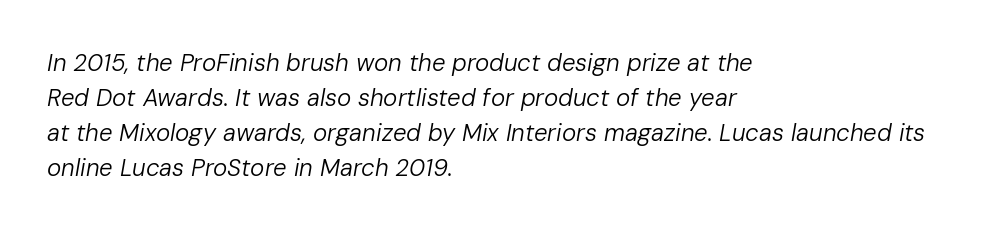
{"italic": "yes", "lean": "right", "slant_degrees": 10, "bold": "no", "underline": "no", "align": "left", "line_spacing": "normal", "line_spacing_ratio": 1.46, "letter_spacing": "normal", "letter_spacing_em": 0.0, "glyph_px": 24}
